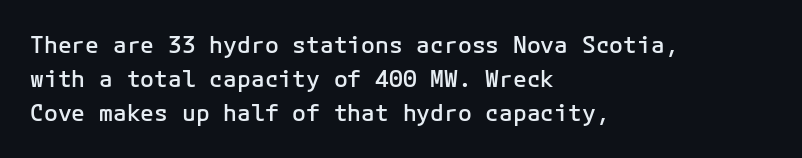
The image shows 23 px text type, upright; set left-aligned, normal line spacing (1.48x), normal letter spacing, not underlined.
